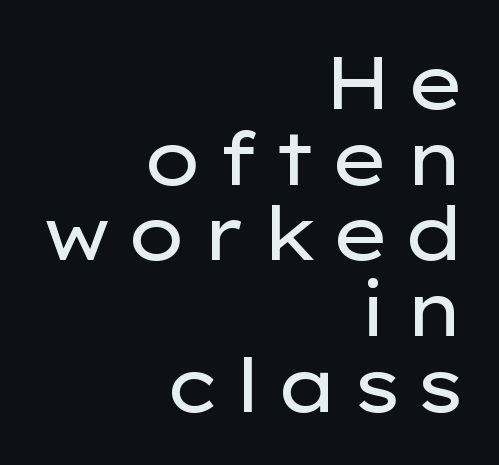
{"serif": "no", "italic": "no", "bold": "no", "weight": "regular", "width": "wide", "stroke_contrast": "low", "x_height": "medium", "monospaced": "no", "underline": "no", "align": "right", "line_spacing": "tight", "line_spacing_ratio": 1.01, "glyph_px": 75}
